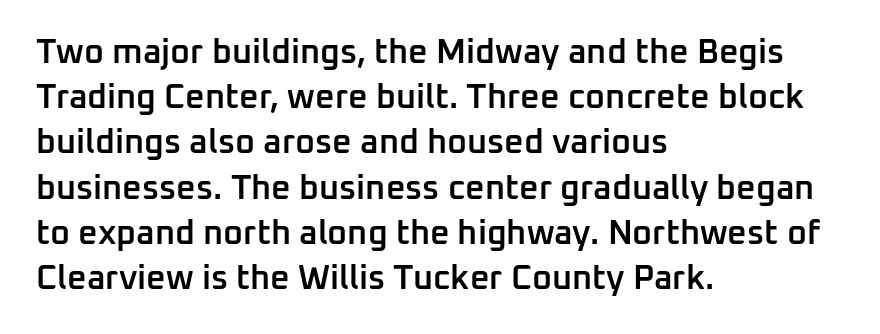
This is moderately heavy type, rendered in semibold. Successive baselines arrive at the customary interval. The passage is arranged the way most books set body copy — flush left. The passage shown is not underscored anywhere.
